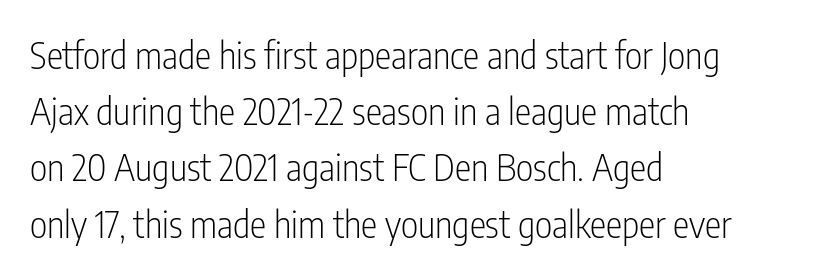
Vertical stems look standard width or narrower in stroke. The letters carry no serifs — their stems end cleanly without finishing strokes. The passage shown is typed in a proportional face where columns would drift. Spacing between characters is what you'd get straight out of the box. Ascenders rise straight up at ninety degrees. The foot of each line stays bare and open.
